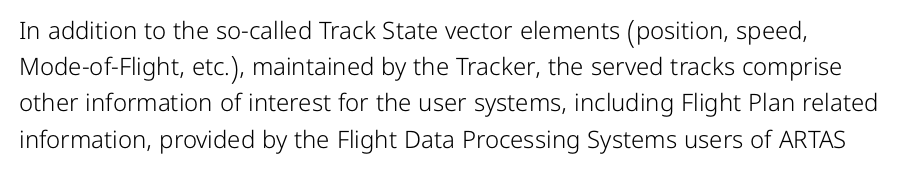
The image shows 24 px text type, upright; set normal line spacing (1.51x), normal letter spacing, not underlined.
